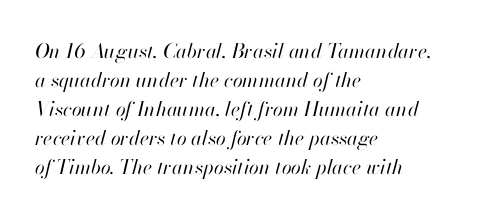
The image shows 20 px text type, italic (leaning right); set left-aligned, normal line spacing (1.45x), normal letter spacing, not underlined.
